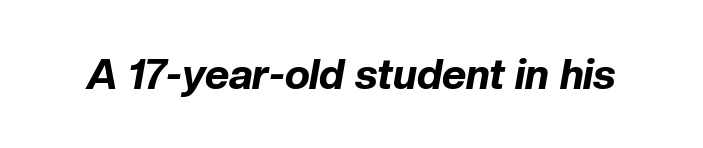
Q: Is the text bold? A: Yes.
Q: Is the text italic (slanted)? A: Yes, it leans right by about 10 degrees.
Q: Is the text underlined? A: No.
Q: Is the spacing between letters normal or unusually wide? A: Normal.
Q: Width (condensed, normal, or wide)? A: Normal.
Q: Stroke contrast? A: Low.
Q: x-height? A: Medium.
Q: Monospaced? A: No.
